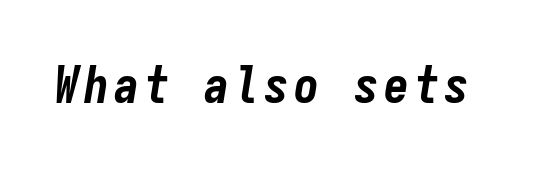
Every letter is thick-stroked: bold, no question. Do the characters align in a grid? Yes, the font is monospaced. Bare-footed words on every line. The axis of the letterforms is tilted away from vertical.
